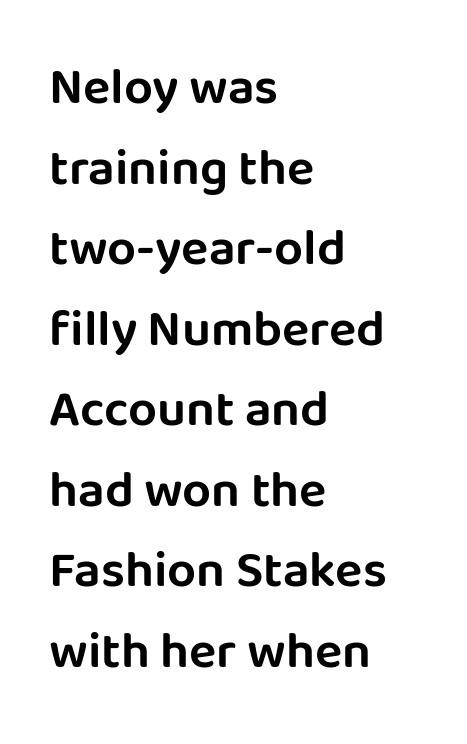
The space between consecutive lines is moderate. The letters advance in unequal steps, a hallmark of proportional type. The letters stand straight up with perfectly vertical stems. Horizontal alignment here is leftward, the default for most running prose.
